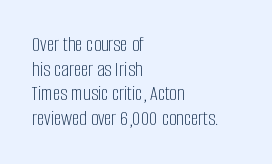
The image shows 21 px text type, upright; set left-aligned, line spacing 1.17x, normal letter spacing, not underlined.
